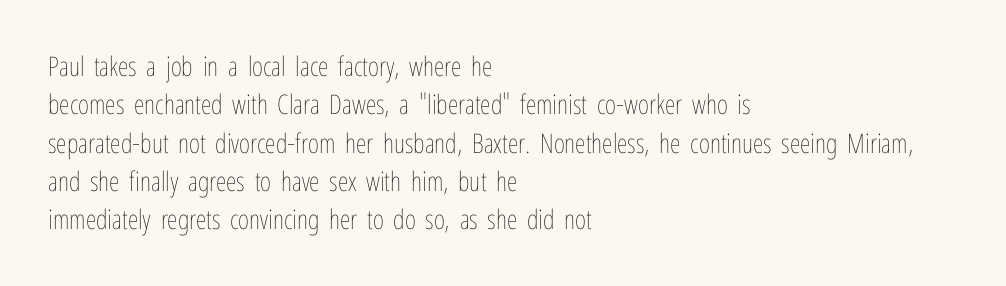
Every row of glyphs begins at an identical x-position on the left. A roman cut, with each character standing at attention. Does the leading feel generous? No, just average. The tracking reads as untouched default to a designer's eye.
